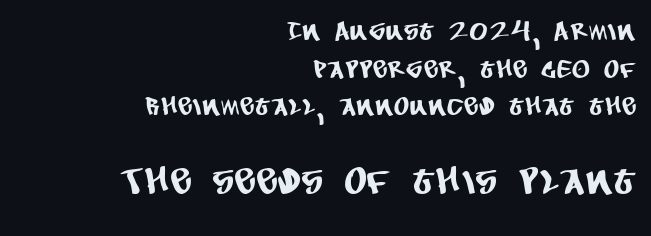
The image shows 37 px condensed sans-serif type; set right-aligned, normal line spacing (1.51x), not underlined; the second (bottom) block is 1.48x larger; low stroke contrast and a large x-height.
